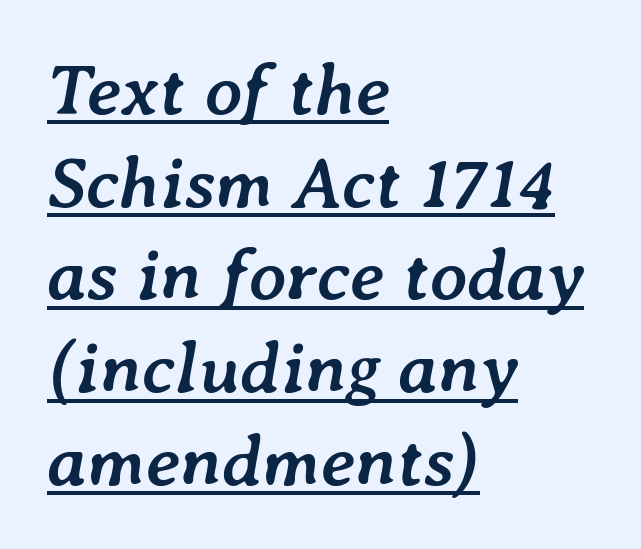
{"italic": "yes", "lean": "right", "slant_degrees": 7, "bold": "yes", "weight": "semibold", "width": "normal", "stroke_contrast": "low", "x_height": "medium", "monospaced": "no", "underline": "yes", "align": "left", "line_spacing": "normal", "line_spacing_ratio": 1.27, "letter_spacing": "normal", "letter_spacing_em": 0.0, "glyph_px": 73}
